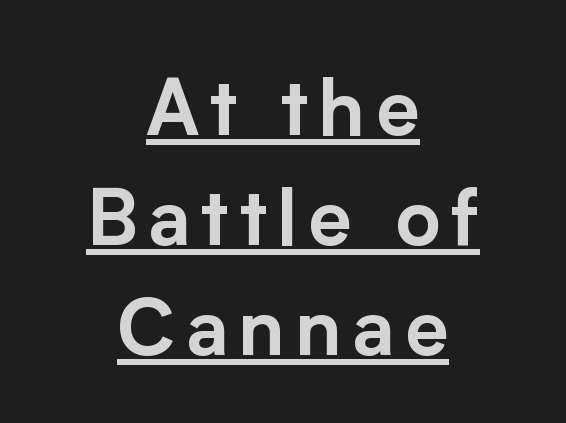
Vertically, the passage feels balanced, rows spaced as you'd expect. The passage is arranged like a title page — every line centered. This rendering features underlined lettering. Note the varied advance widths — an 'i' is clearly narrower than an 'm'. Does the lettering tilt? It doesn't — this is upright. I'd call this a sans setting — the letters go barefoot.
